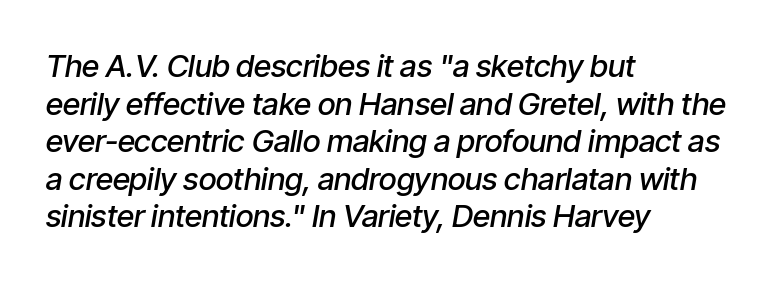
The image shows 31 px semibold, condensed type, italic (leaning right); set left-aligned, line spacing 1.21x, normal letter spacing, not underlined; low stroke contrast and a medium x-height.
